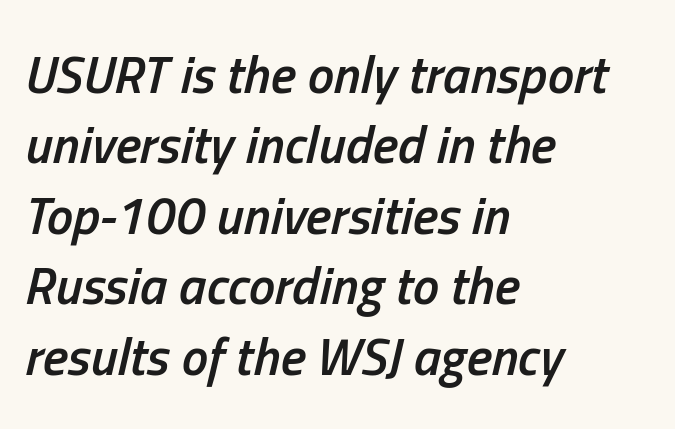
The image shows 53 px semibold, condensed type, italic (leaning right); set left-aligned, normal line spacing (1.33x), normal letter spacing, not underlined; low stroke contrast and a medium x-height.
